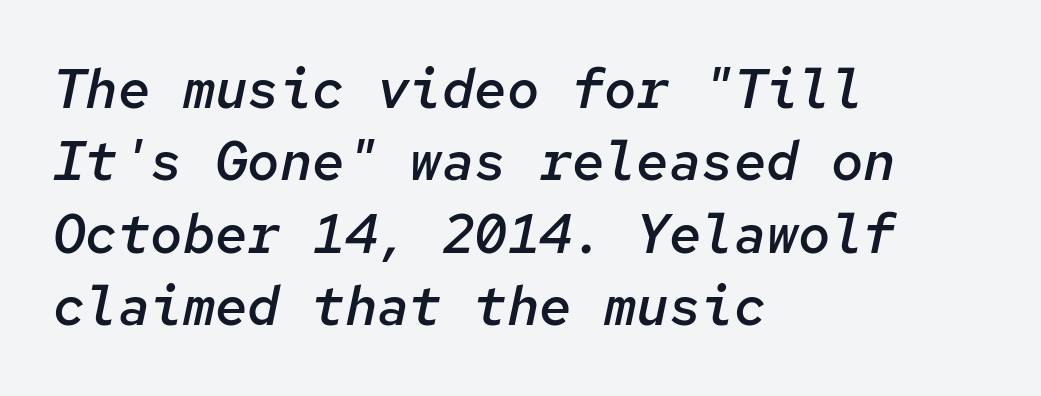
Nobody touched the tracking dial on this one. The passage shown is typed in a monospace face where columns stay perfectly aligned. Casual observation: everything's shoved over to the left. Yep, that's italic — everything's leaning.
